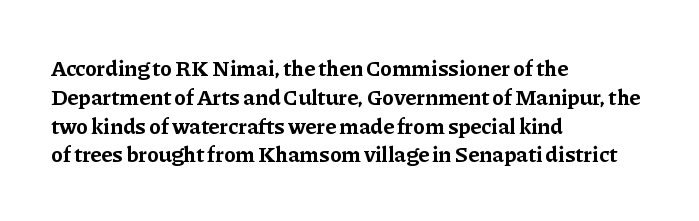
{"italic": "no", "bold": "yes", "underline": "no", "align": "left", "line_spacing": "normal", "line_spacing_ratio": 1.31, "letter_spacing": "normal", "letter_spacing_em": 0.0, "glyph_px": 22}
